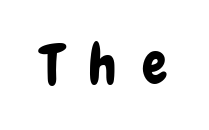
The rendering uses natural spacing where letterforms have individual widths. This rendering features lettering with no underline. Letter spacing: wide. This sample uses a sans-serif face. The type sits square on the baseline with zero lean.
